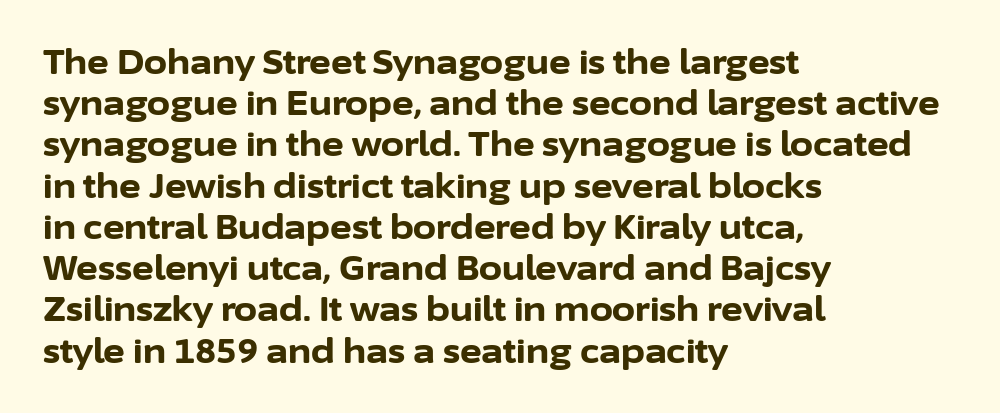
{"serif": "no", "italic": "no", "bold": "yes", "weight": "bold", "width": "normal", "stroke_contrast": "low", "x_height": "medium", "monospaced": "no", "underline": "no", "align": "left", "line_spacing": "normal", "line_spacing_ratio": 1.25, "letter_spacing": "normal", "letter_spacing_em": 0.0, "glyph_px": 33}
